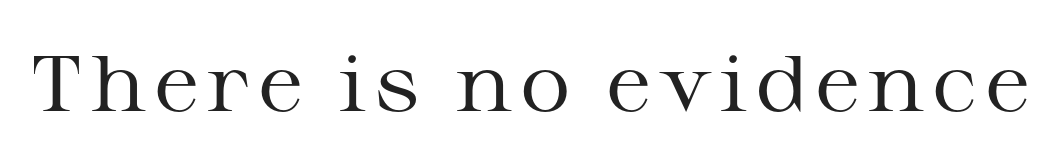
{"serif": "yes", "italic": "no", "bold": "no", "weight": "regular", "width": "wide", "stroke_contrast": "medium", "x_height": "medium", "monospaced": "no", "underline": "no", "glyph_px": 79}
